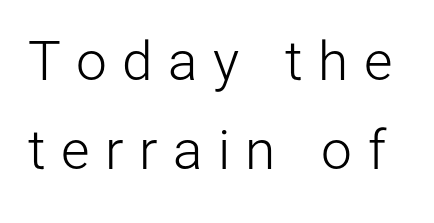
Unmarked baselines from the first word to the last. No letter is thick-stroked: the sample isn't bold. The rows are spaced the way most documents space them. Here the designer chose a conventional face with non-uniform glyph widths.
